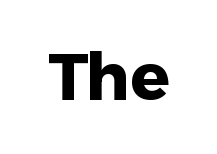
You could not count columns in this text — the font is proportionally spaced. The words here are not underlined. The face used here is a sans, in the tradition of grotesques and geometrics. A roman cut, with each character standing at attention. These words are printed bold, with thick strokes throughout. Each word holds together tightly as a unit, with standard inter-letter gaps.
